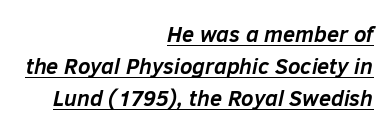
What weight is shown? A full bold with thick strokes. Style check: oblique. All the whitespace from short lines collects on the left. Like a heading marked for emphasis, these lines bear an underscore. The passage shown stacks its lines at a standard gap.
